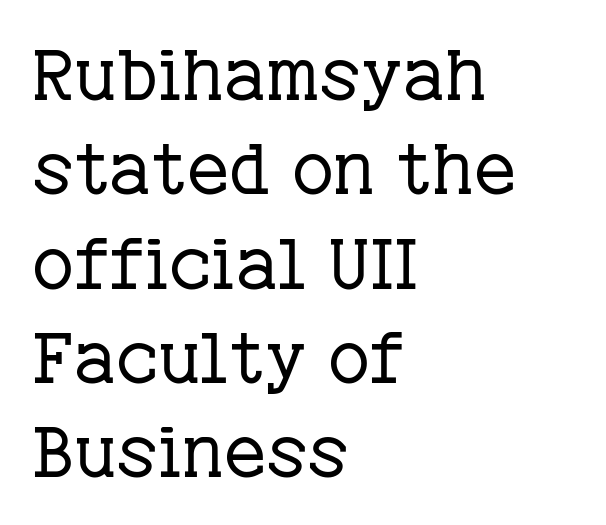
{"serif": "yes", "italic": "no", "bold": "no", "weight": "regular", "width": "normal", "stroke_contrast": "low", "x_height": "medium", "monospaced": "no", "underline": "no", "align": "left", "line_spacing": "normal", "line_spacing_ratio": 1.31, "letter_spacing": "normal", "letter_spacing_em": 0.0, "glyph_px": 72}
